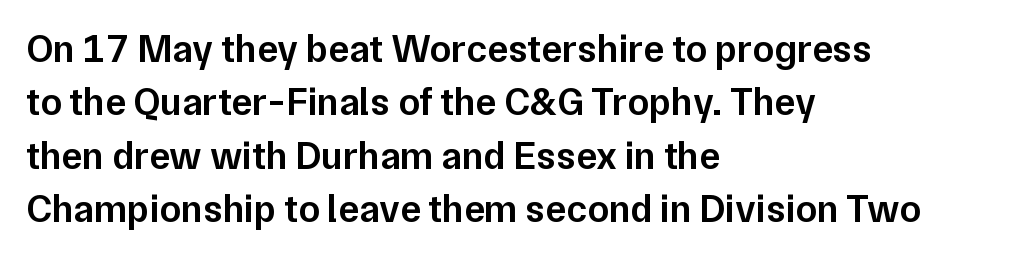
{"serif": "no", "italic": "no", "bold": "semi", "weight": "semibold", "width": "normal", "stroke_contrast": "low", "x_height": "medium", "monospaced": "no", "underline": "no", "align": "left", "line_spacing": "normal", "line_spacing_ratio": 1.37, "letter_spacing": "normal", "letter_spacing_em": 0.0, "glyph_px": 39}
